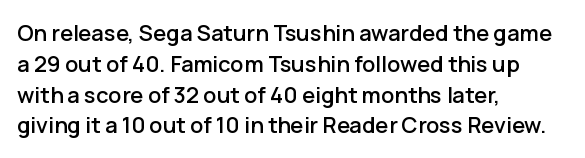
A classic flush-left, rag-right setting is used for this passage. Rendered with straight, roman letterforms. The rendering uses a moderate line-height, typical for paragraphs. In terms of letterspacing, this is plain default setting.
